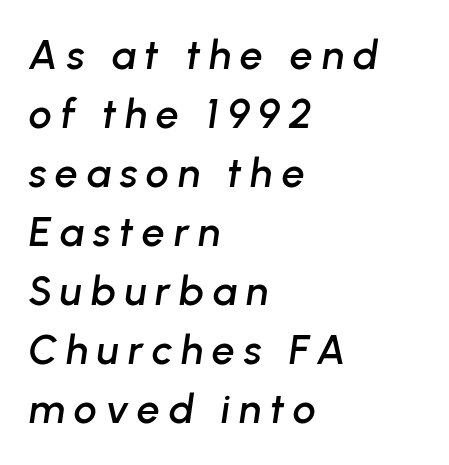
Summary of vertical rhythm: regular, with standard interline spacing. The type is letterspaced generously, with wide tracking. A bare baseline throughout the passage. Line starts are locked; line ends wander.
